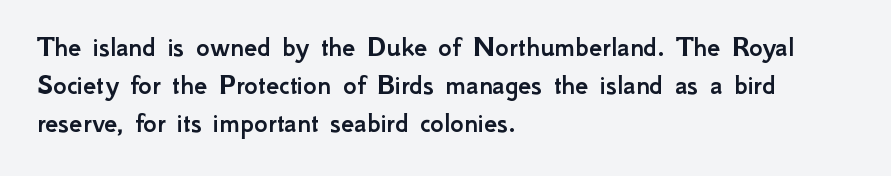
The image shows 29 px sans-serif type, upright; set left-aligned, normal line spacing (1.31x), normal letter spacing, not underlined; low stroke contrast and a small x-height.
